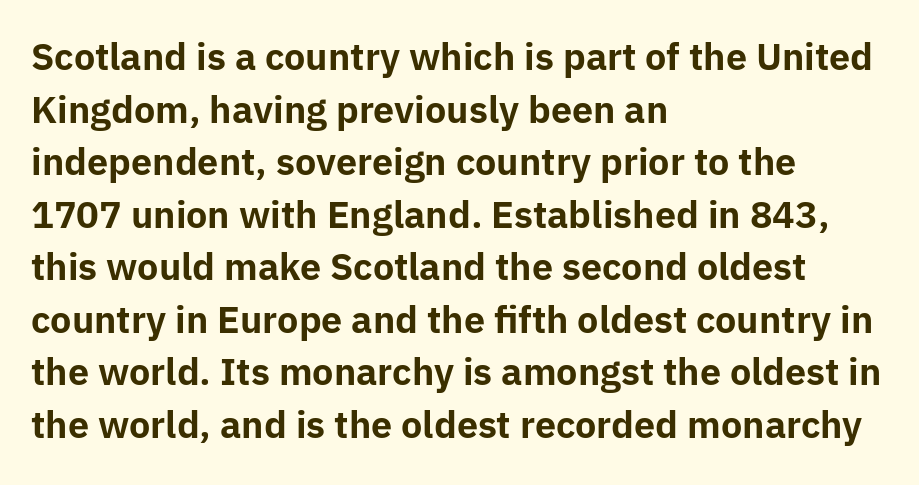
The image shows 36 px bold sans-serif type, upright; set left-aligned, normal line spacing (1.46x), normal letter spacing, not underlined; low stroke contrast and a medium x-height.
